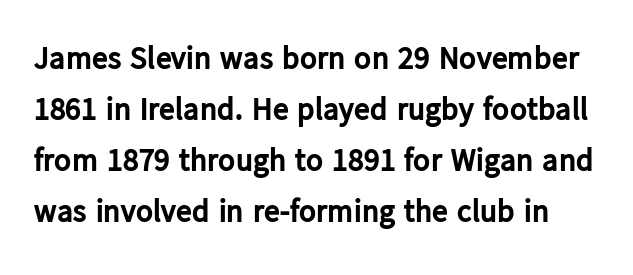
The image shows 32 px bold sans-serif type, upright; set normal line spacing (1.59x), normal letter spacing, not underlined; low stroke contrast and a medium x-height.
